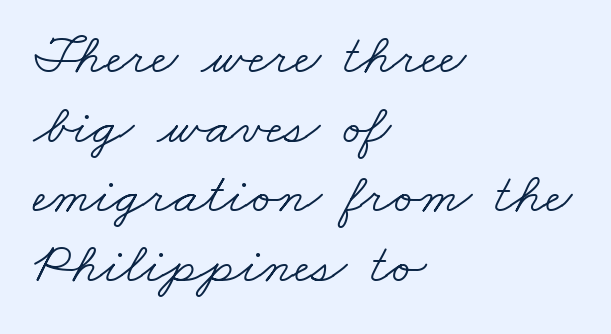
The image shows 58 px light, wide serif type; set left-aligned, line spacing 1.2x, normal letter spacing, not underlined; low stroke contrast and a small x-height.
